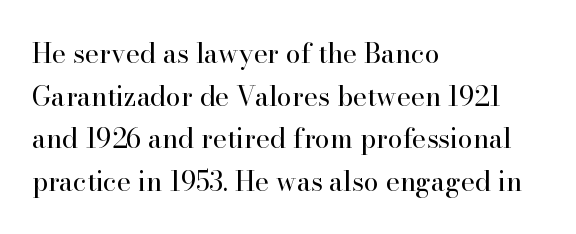
Q: Is the text bold? A: No.
Q: Is the text italic (slanted)? A: No, it is upright.
Q: Is the text underlined? A: No.
Q: How is the paragraph aligned? A: Left-aligned.
Q: Is the spacing between letters normal or unusually wide? A: Normal.
Q: Is the spacing between lines tight, normal or loose? A: Normal.
